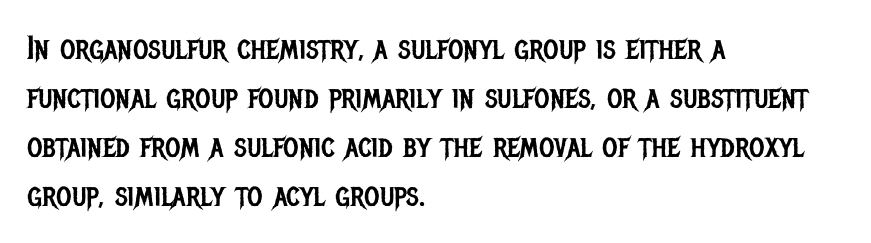
The image shows 33 px regular-weight, condensed sans-serif type, upright; set left-aligned, normal line spacing (1.48x), normal letter spacing, not underlined; low stroke contrast and a large x-height.
